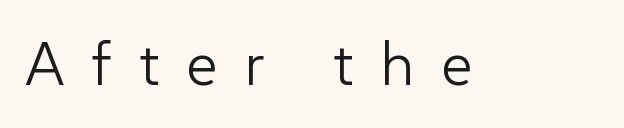
Q: Is the text bold? A: No.
Q: Is the text italic (slanted)? A: No, it is upright.
Q: Is the typeface a serif or a sans-serif typeface? A: Sans-serif.
Q: Is the text underlined? A: No.
Q: Is the spacing between letters normal or unusually wide? A: Unusually wide.
Q: Width (condensed, normal, or wide)? A: Normal.
Q: Stroke contrast? A: Low.
Q: x-height? A: Medium.
Q: Monospaced? A: No.
